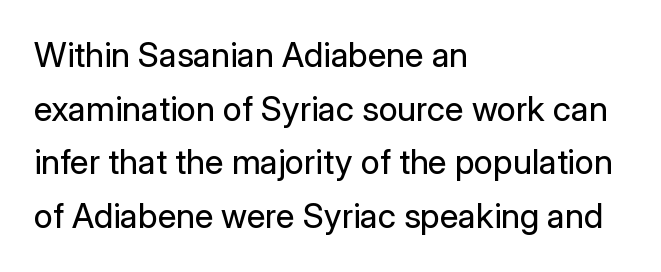
The image shows 34 px regular-weight sans-serif type, upright; set left-aligned, normal line spacing (1.58x), normal letter spacing, not underlined; low stroke contrast and a medium x-height.
